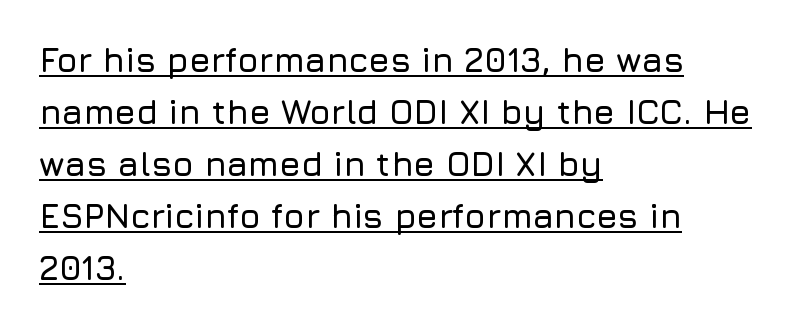
The image shows 34 px sans-serif type, upright; set left-aligned, normal line spacing (1.53x), normal letter spacing, underlined; low stroke contrast and a medium x-height.
